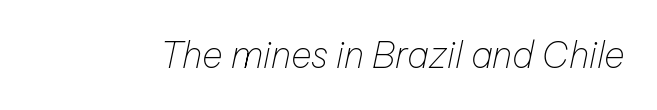
{"italic": "yes", "lean": "right", "slant_degrees": 12, "bold": "no", "weight": "thin", "width": "normal", "stroke_contrast": "low", "x_height": "medium", "monospaced": "no", "underline": "no", "letter_spacing": "normal", "letter_spacing_em": 0.0, "glyph_px": 36}
